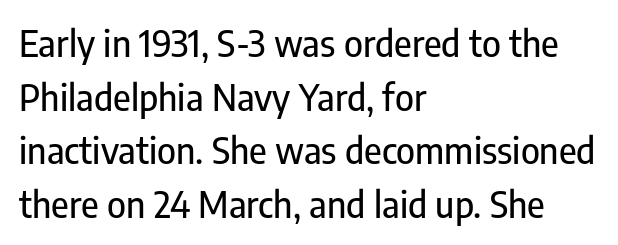
{"serif": "no", "italic": "no", "width": "condensed", "stroke_contrast": "low", "x_height": "medium", "monospaced": "no", "underline": "no", "align": "left", "line_spacing": "normal", "line_spacing_ratio": 1.49, "letter_spacing": "normal", "letter_spacing_em": 0.0, "glyph_px": 36}
